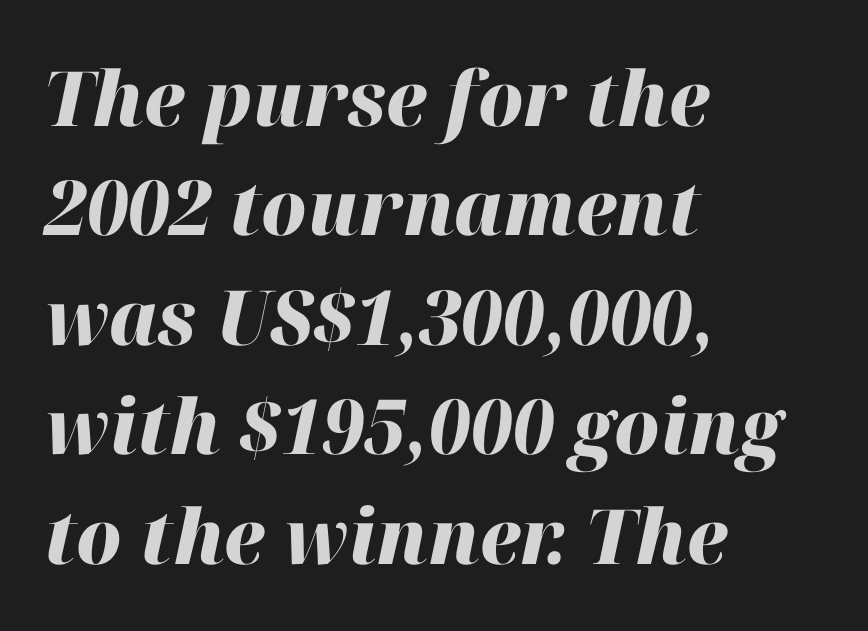
The image shows 76 px heavy type, italic (leaning right); set left-aligned, normal line spacing (1.44x), normal letter spacing, not underlined; high stroke contrast and a medium x-height.
